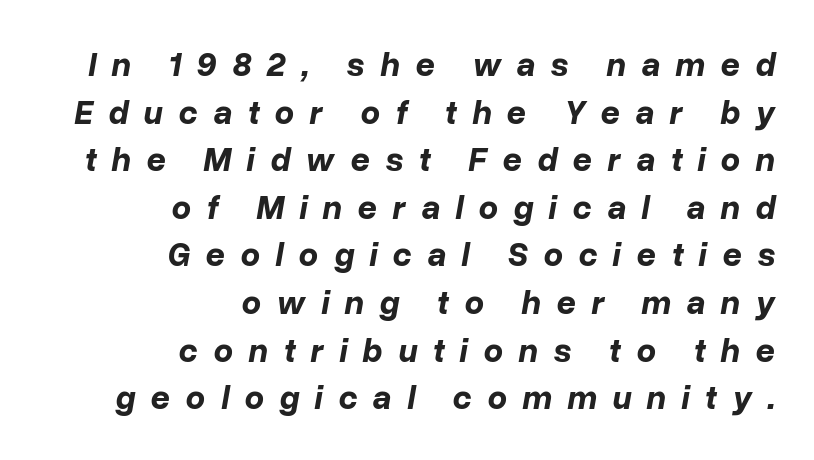
The image shows 34 px bold type, italic (leaning right); set right-aligned, normal line spacing (1.4x), unusually wide letter spacing (+0.45 em), not underlined; low stroke contrast and a medium x-height.
